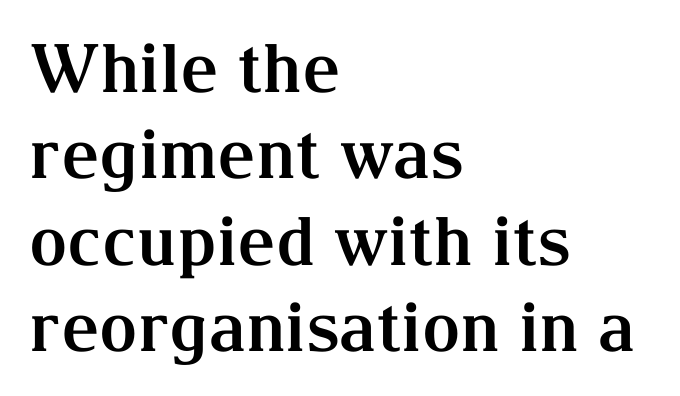
The image shows 67 px bold serif type, upright; set left-aligned, normal line spacing (1.29x), normal letter spacing, not underlined; medium stroke contrast and a medium x-height.
